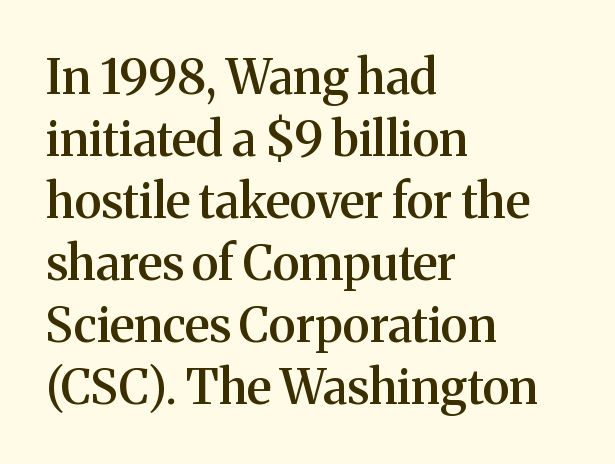
Anything drawn beneath the words? Only blank space. You can tell it's not italic because the verticals are truly vertical. The line texture is even and compact thanks to regular tracking. The typesetter chose a ragged-right arrangement here.
